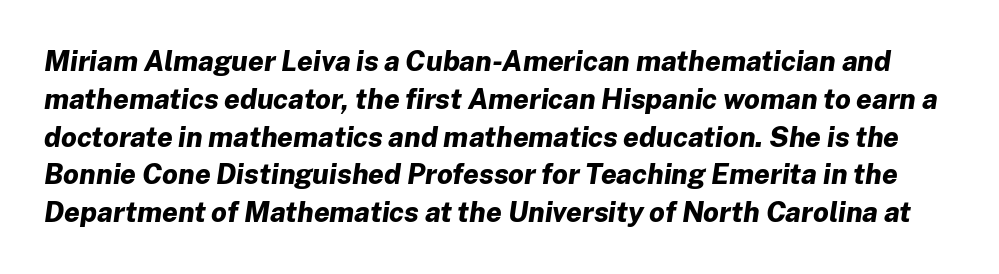
What's the leading like? Ordinary, nothing unusual. Strokes here are thick enough to call this a true bold. Is this a fixed-width face? No — the glyphs have proportional, varying widths. The specimen reads as italic at a glance. The tracking reads as untouched default to a designer's eye. The words here are not underlined.
